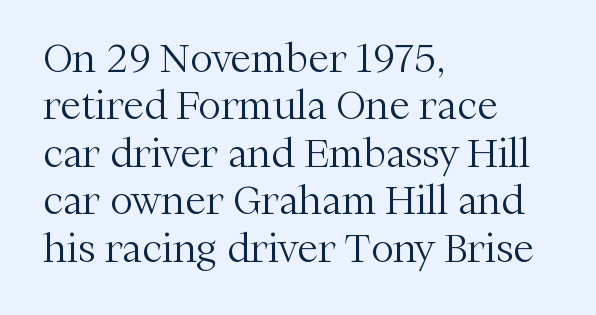
The image shows 38 px light serif type, upright; set left-aligned, normal line spacing (1.25x), normal letter spacing, not underlined; medium stroke contrast and a medium x-height.
